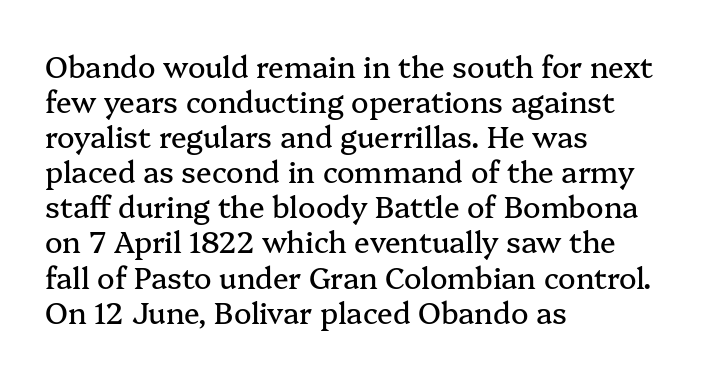
Q: Is the text italic (slanted)? A: No, it is upright.
Q: Is the typeface a serif or a sans-serif typeface? A: Serif.
Q: Is the text underlined? A: No.
Q: How is the paragraph aligned? A: Left-aligned.
Q: Is the spacing between letters normal or unusually wide? A: Normal.
Q: Width (condensed, normal, or wide)? A: Normal.
Q: Stroke contrast? A: Medium.
Q: x-height? A: Medium.
Q: Monospaced? A: No.
